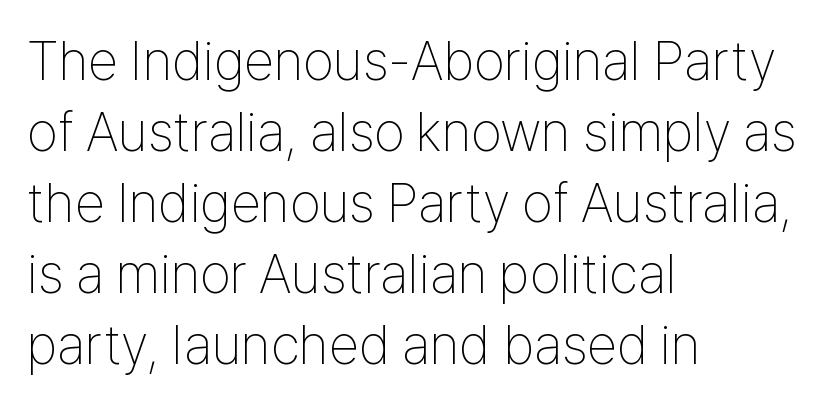
The image shows 55 px thin, condensed sans-serif type, upright; set left-aligned, normal line spacing (1.29x), normal letter spacing, not underlined; low stroke contrast and a medium x-height.
